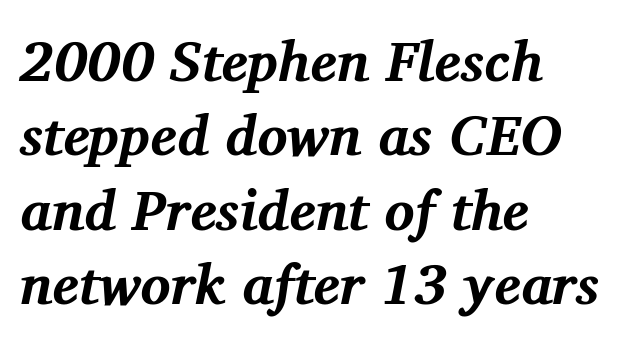
The image shows 56 px bold serif type, italic (leaning right); set left-aligned, normal line spacing (1.33x), normal letter spacing, not underlined; medium stroke contrast and a medium x-height.
